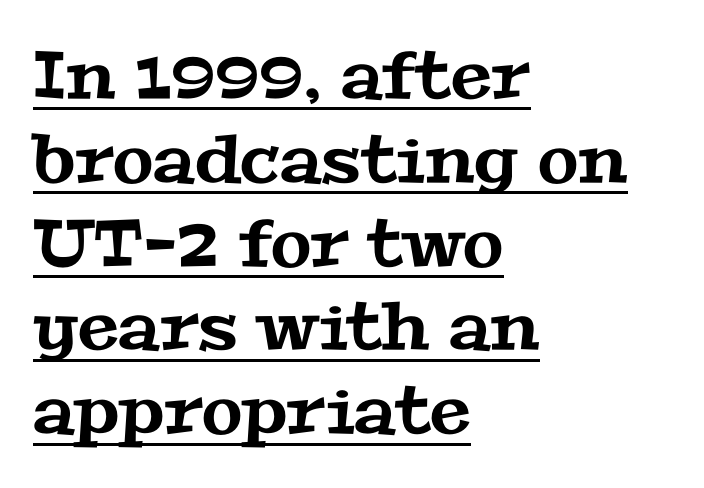
Quick note: interline space is typical. Note: serifs present on the glyphs. What decoration does the sample have? An underline. This sample uses plain, unmodified letter spacing. Think of a printed novel: that variable character pitch is what you see here.
